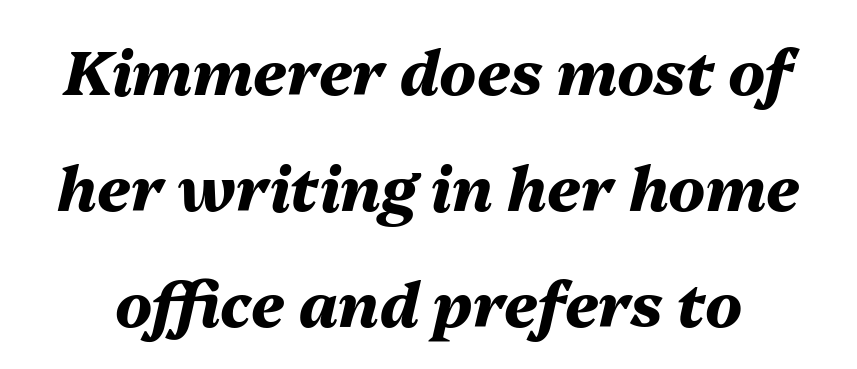
The image shows 61 px heavy type, italic (leaning right); set loose line spacing (1.9x), normal letter spacing, not underlined; medium stroke contrast and a medium x-height.
